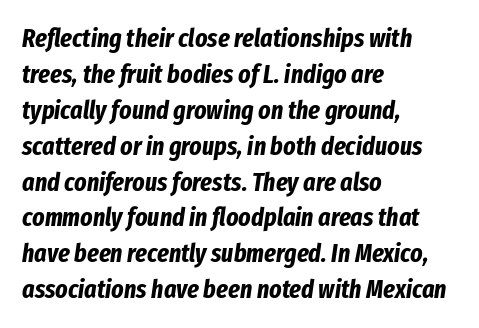
The image shows 26 px bold type, italic (leaning right); set left-aligned, normal line spacing (1.38x), normal letter spacing, not underlined.
